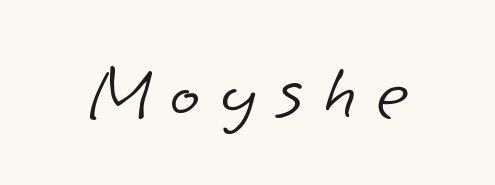
Nothing heavy about these letters — not bold at all. Varying glyph widths throughout — classic text-font behaviour. Characters follow at a spacing far wider than the type designer built in. Descenders hang freely into open space.
